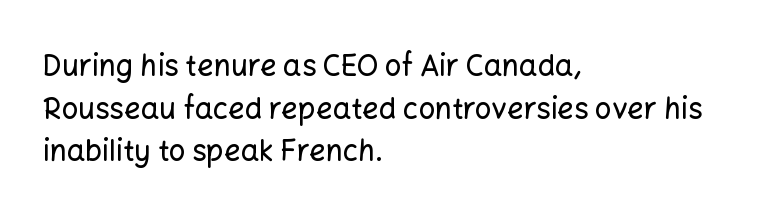
{"serif": "no", "italic": "no", "width": "normal", "stroke_contrast": "low", "x_height": "medium", "monospaced": "no", "underline": "no", "align": "left", "line_spacing": "normal", "line_spacing_ratio": 1.47, "letter_spacing": "normal", "letter_spacing_em": 0.0, "glyph_px": 29}
